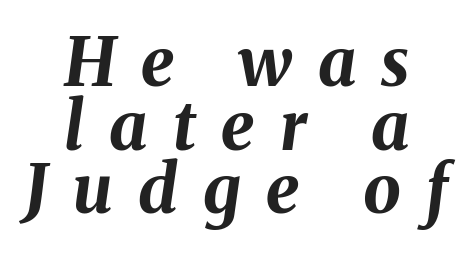
{"italic": "yes", "lean": "right", "slant_degrees": 8, "bold": "yes", "weight": "bold", "width": "normal", "stroke_contrast": "medium", "x_height": "medium", "monospaced": "no", "underline": "no", "align": "center", "line_spacing": "tight", "line_spacing_ratio": 0.95, "letter_spacing": "wide", "letter_spacing_em": 0.38, "glyph_px": 67}
